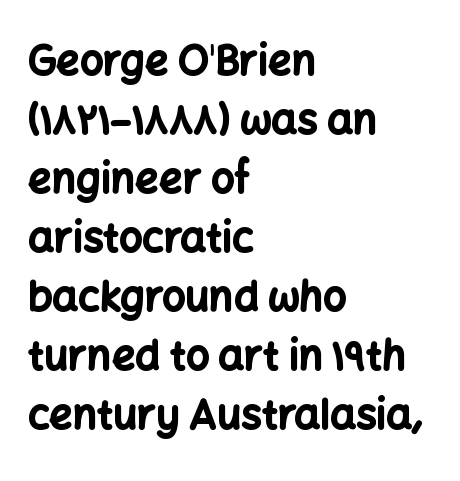
The image shows 41 px bold sans-serif type, upright; set left-aligned, normal line spacing (1.44x), normal letter spacing, not underlined; low stroke contrast and a medium x-height.
